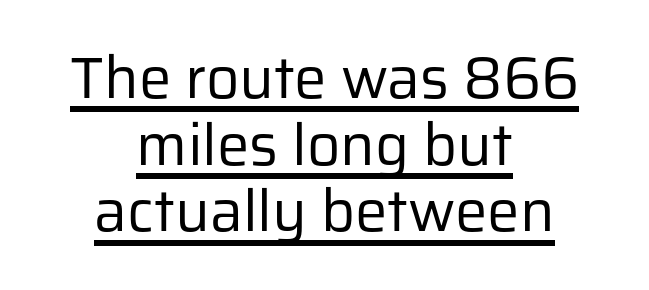
Q: Is the text bold? A: No.
Q: Is the text italic (slanted)? A: No, it is upright.
Q: Is the typeface a serif or a sans-serif typeface? A: Sans-serif.
Q: Is the text underlined? A: Yes.
Q: How is the paragraph aligned? A: Centered.
Q: Is the spacing between letters normal or unusually wide? A: Normal.
Q: Is the spacing between lines tight, normal or loose? A: Tight.
Q: Width (condensed, normal, or wide)? A: Normal.
Q: Stroke contrast? A: Low.
Q: x-height? A: Medium.
Q: Monospaced? A: No.
